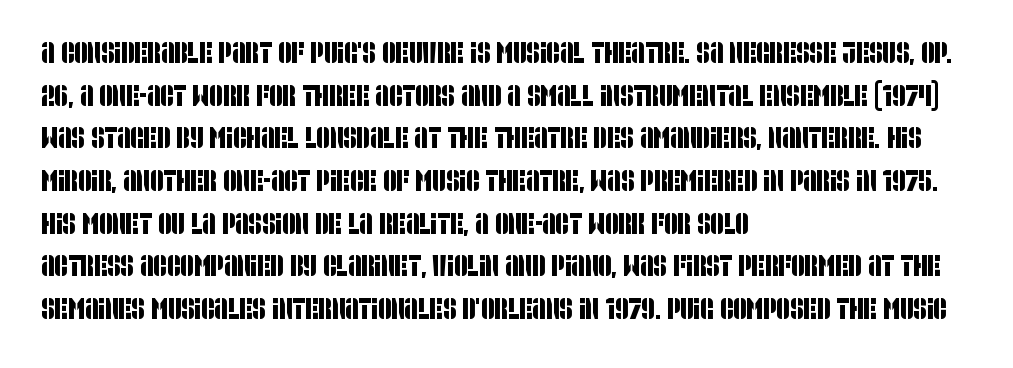
Q: Is the typeface a serif or a sans-serif typeface? A: Sans-serif.
Q: Is the text underlined? A: No.
Q: How is the paragraph aligned? A: Left-aligned.
Q: Is the spacing between letters normal or unusually wide? A: Normal.
Q: Is the spacing between lines tight, normal or loose? A: Normal.
Q: Width (condensed, normal, or wide)? A: Condensed.
Q: Stroke contrast? A: Low.
Q: x-height? A: Large.
Q: Monospaced? A: No.
